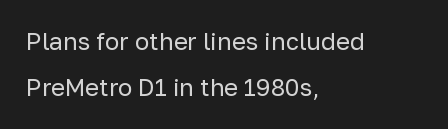
{"italic": "no", "bold": "no", "underline": "no", "align": "left", "line_spacing": "loose", "line_spacing_ratio": 1.92, "letter_spacing": "normal", "letter_spacing_em": 0.0, "glyph_px": 24}
